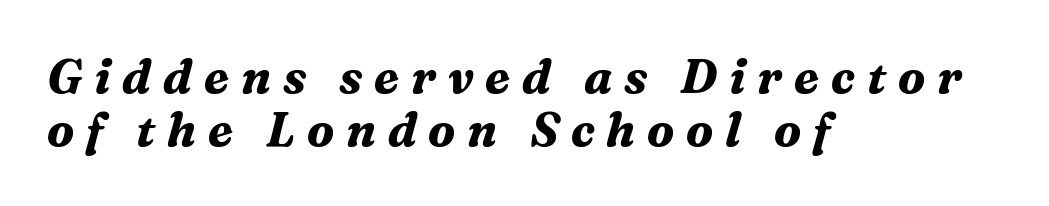
The compositor pushed each line to the left boundary. The face used here has a pronounced slope to its letters. These words are printed bold, with thick strokes throughout. Type style note: has serifs.
